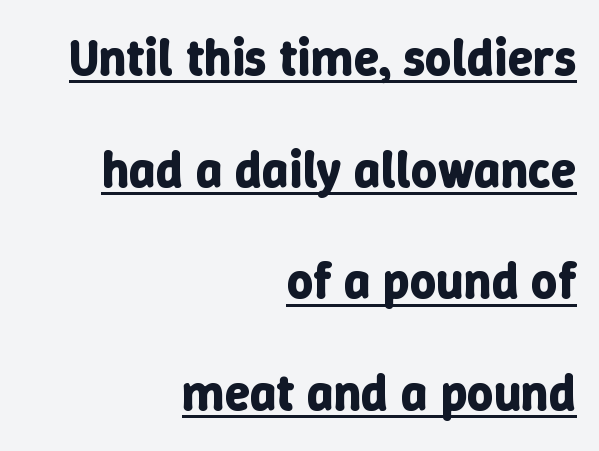
Q: Is the text bold? A: Yes.
Q: Is the text italic (slanted)? A: No, it is upright.
Q: Is the text underlined? A: Yes.
Q: How is the paragraph aligned? A: Right-aligned.
Q: Is the spacing between letters normal or unusually wide? A: Normal.
Q: Is the spacing between lines tight, normal or loose? A: Loose.
Q: Width (condensed, normal, or wide)? A: Normal.
Q: Stroke contrast? A: Low.
Q: x-height? A: Medium.
Q: Monospaced? A: No.
